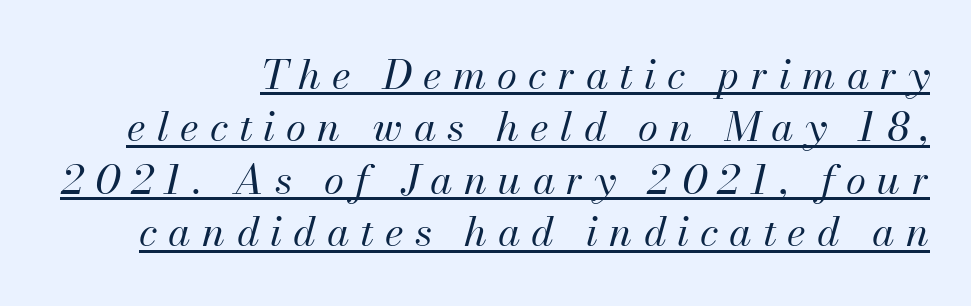
{"italic": "yes", "lean": "right", "slant_degrees": 13, "bold": "no", "weight": "regular", "width": "normal", "stroke_contrast": "medium", "x_height": "small", "monospaced": "no", "underline": "yes", "align": "right", "line_spacing": "normal", "line_spacing_ratio": 1.28, "letter_spacing": "wide", "letter_spacing_em": 0.27, "glyph_px": 41}
